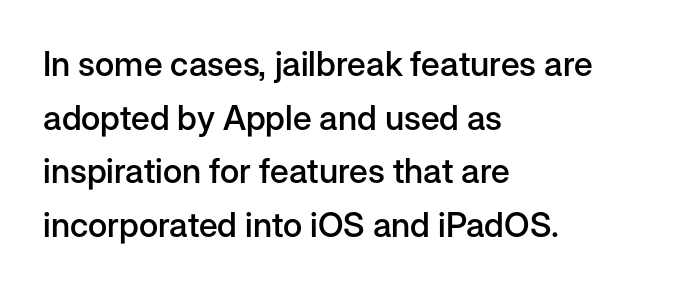
Tracking value appears to be zero — textbook default spacing. Line beginnings align vertically; line endings do not. These lines are rendered in a variable-pitch font. Font category for this specimen: sans-serif. Weight check: semibold — heavier than regular, not quite bold. This is the regular roman posture of the typeface.
